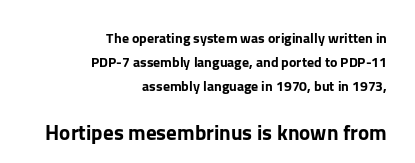
The image shows 21 px text type, upright; set right-aligned, line spacing 1.73x, normal letter spacing, not underlined; the second (bottom) block is 1.5x larger.
